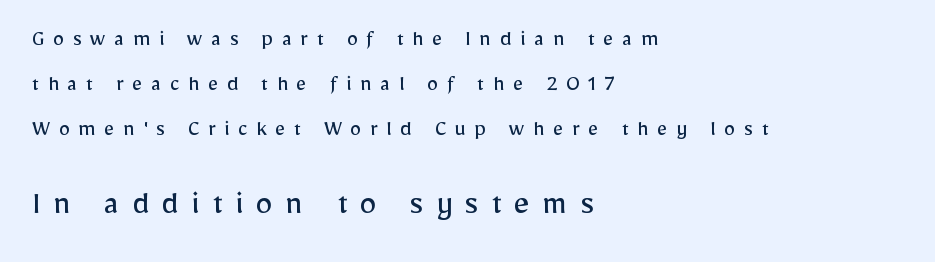
In terms of leading, this rendering errs on the spacious side. The passage shown is typeset with a sans-serif family. Short and long lines alike share a common starting point at left. Honestly, there is no underline to notice here at all. Ascenders rise straight up at ninety degrees. Heft: none added — not bold.
